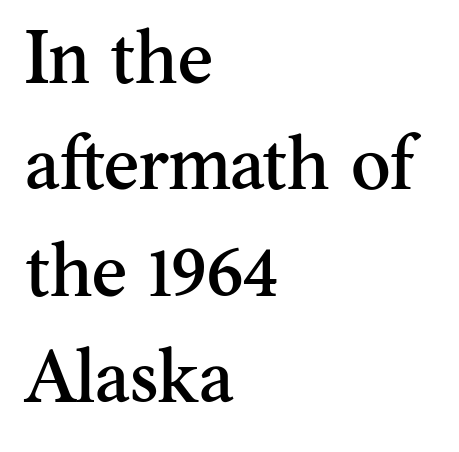
The leading is moderate, giving the passage an even texture. The font's upright variant was chosen for this text. Unmarked baselines from the first word to the last. Does the type have serifs? Yes, each stem ends in a small foot.
